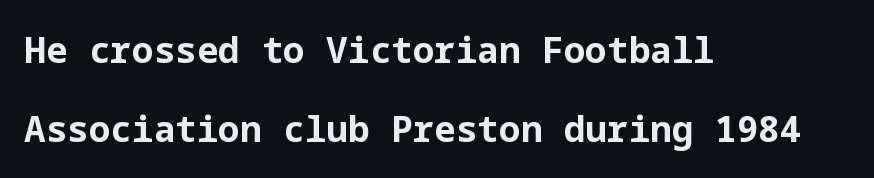
One glance says open: line gaps are wider than usual. The specimen omits any rule beneath the text block's lines. Every stem runs plumb, perpendicular to the baseline. The passage is arranged the way most books set body copy — flush left.
